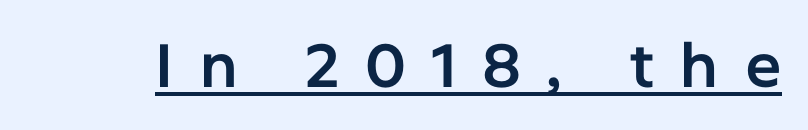
Q: Is the text italic (slanted)? A: No, it is upright.
Q: Is the typeface a serif or a sans-serif typeface? A: Sans-serif.
Q: Is the text underlined? A: Yes.
Q: Is the spacing between letters normal or unusually wide? A: Unusually wide.
Q: Width (condensed, normal, or wide)? A: Normal.
Q: Stroke contrast? A: Low.
Q: x-height? A: Medium.
Q: Monospaced? A: No.
